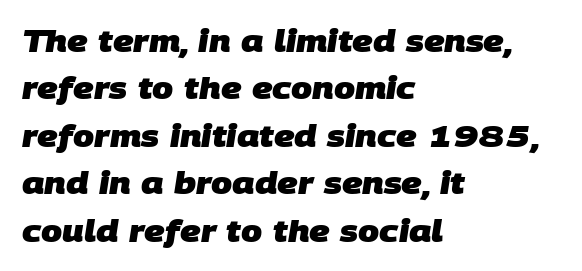
The image shows 30 px heavy sans-serif type; set left-aligned, normal line spacing (1.58x), normal letter spacing, not underlined; low stroke contrast and a large x-height.
